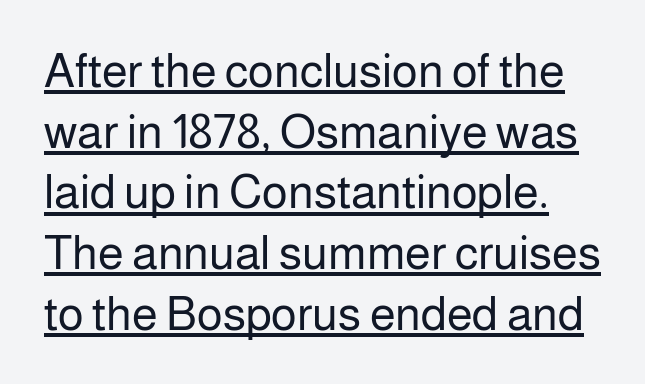
{"serif": "no", "italic": "no", "bold": "no", "weight": "regular", "width": "normal", "stroke_contrast": "low", "x_height": "medium", "monospaced": "no", "underline": "yes", "line_spacing": "normal", "line_spacing_ratio": 1.29, "letter_spacing": "normal", "letter_spacing_em": 0.0, "glyph_px": 47}
